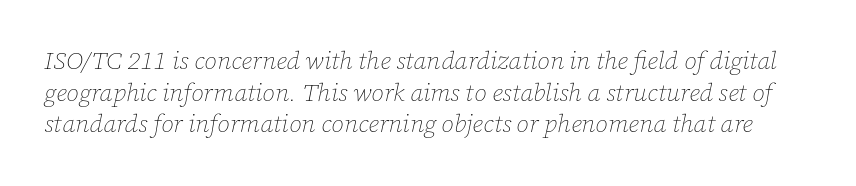
The image shows 25 px text type, italic (leaning right); set normal line spacing (1.27x), normal letter spacing, not underlined.
